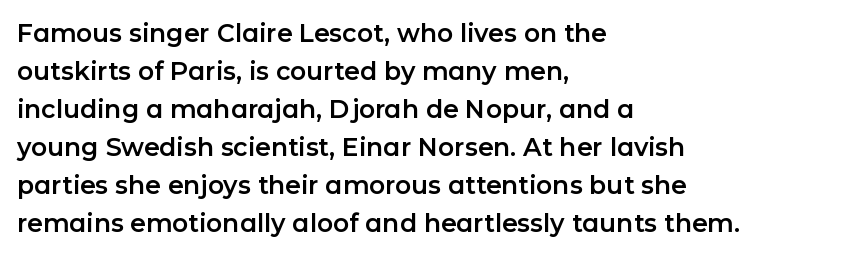
Plain, unruled lines of type. Each word holds together tightly as a unit, with standard inter-letter gaps. Every row of glyphs begins at an identical x-position on the left. Leading matches the norm, producing a regular column.
